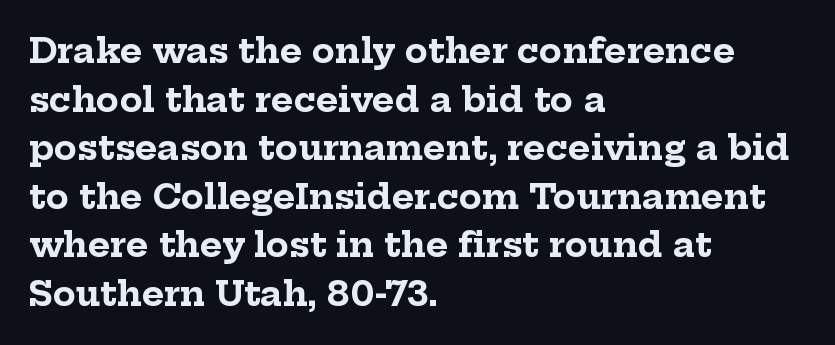
The image shows 34 px bold serif type, upright; set left-aligned, normal line spacing (1.43x), normal letter spacing, not underlined; low stroke contrast and a medium x-height.
